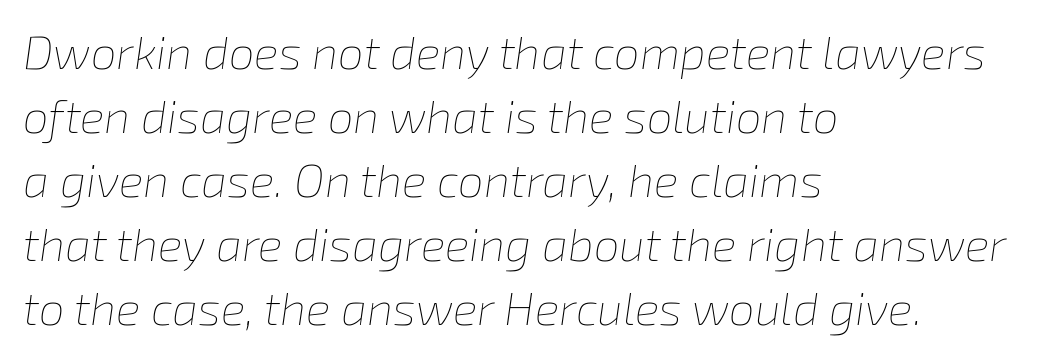
A student would call this left alignment; a typographer would say flush left, rag right. The gaps between neighbouring characters are ordinary and unremarkable. Stems here are at most as thick as an everyday book face. Italic: yes, the glyphs are oblique.
